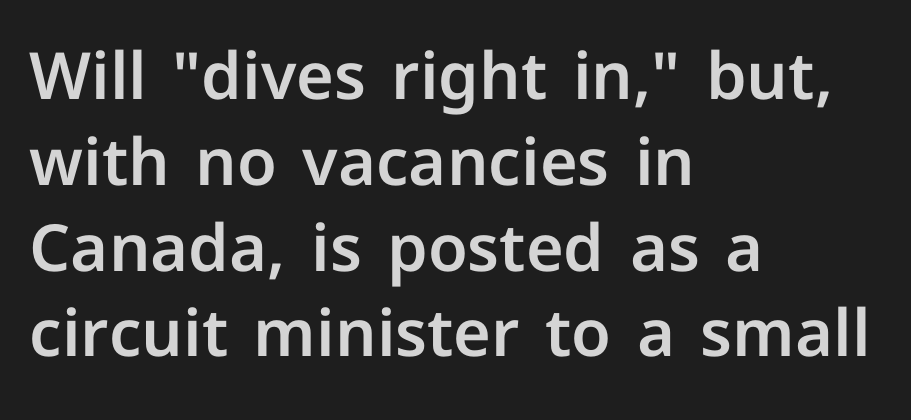
Q: Is the text italic (slanted)? A: No, it is upright.
Q: Is the typeface a serif or a sans-serif typeface? A: Sans-serif.
Q: Is the text underlined? A: No.
Q: How is the paragraph aligned? A: Left-aligned.
Q: Is the spacing between letters normal or unusually wide? A: Normal.
Q: Is the spacing between lines tight, normal or loose? A: Normal.
Q: Width (condensed, normal, or wide)? A: Normal.
Q: Stroke contrast? A: Low.
Q: x-height? A: Medium.
Q: Monospaced? A: No.
